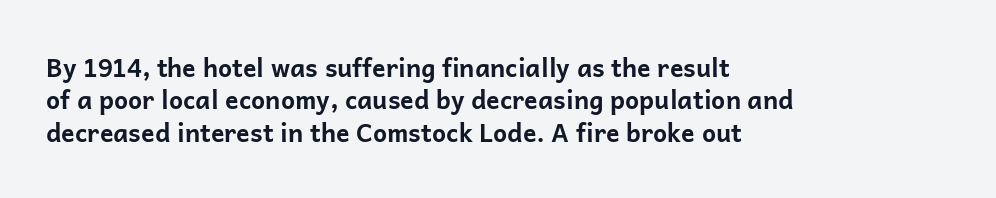
{"italic": "no", "bold": "yes", "underline": "no", "align": "left", "line_spacing": "normal", "line_spacing_ratio": 1.3, "letter_spacing": "normal", "letter_spacing_em": 0.0, "glyph_px": 25}
